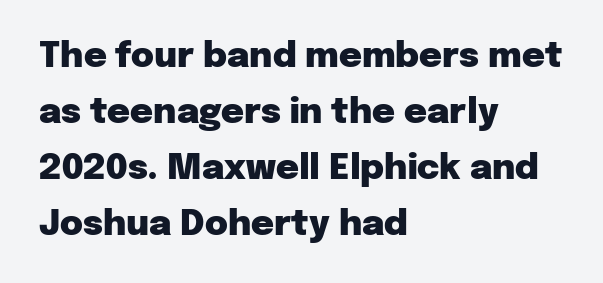
{"serif": "no", "italic": "no", "bold": "yes", "weight": "heavy", "width": "normal", "stroke_contrast": "low", "x_height": "medium", "monospaced": "no", "underline": "no", "align": "left", "line_spacing": "normal", "line_spacing_ratio": 1.6, "letter_spacing": "normal", "letter_spacing_em": 0.0, "glyph_px": 35}
